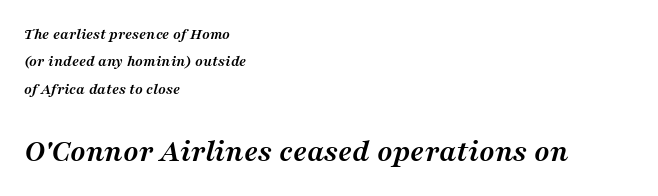
The image shows 32 px semibold serif type, italic (leaning right); set left-aligned, line spacing 1.71x, normal letter spacing, not underlined; the second (bottom) block is 2.0x larger; medium stroke contrast and a medium x-height.
